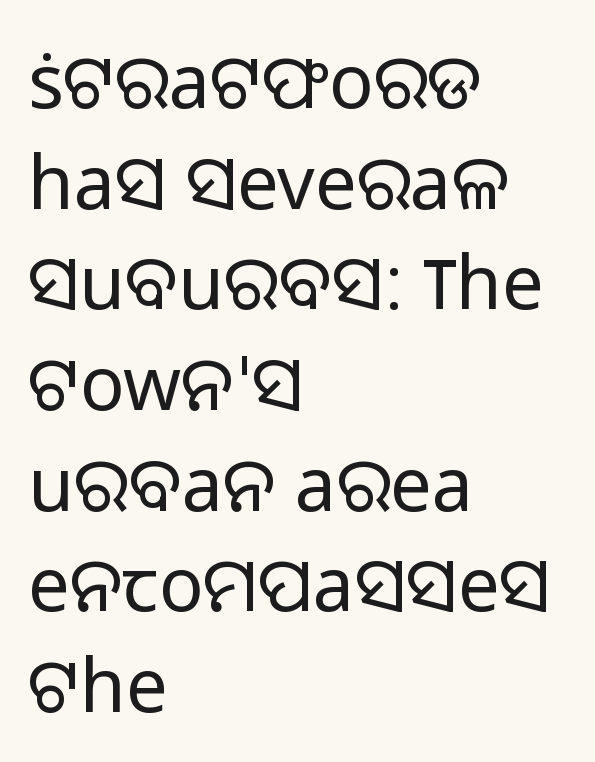
The image shows 74 px regular-weight sans-serif type, upright; set left-aligned, normal line spacing (1.36x), normal letter spacing, not underlined; low stroke contrast and a medium x-height.
